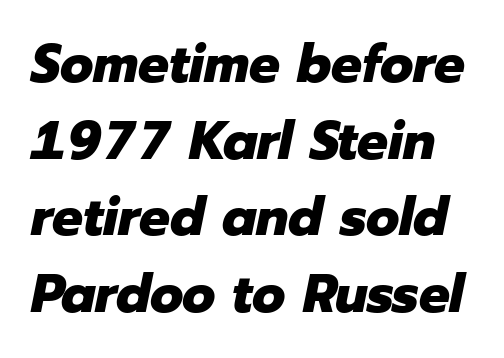
Normally led — the rows are evenly, conventionally spaced. A typesetter would mark this as italic. A typesetter would call this proportional, since set widths differ per character. Check the space under the baseline: it is left empty. Thick stems and heavy bowls — unmistakably bold.
